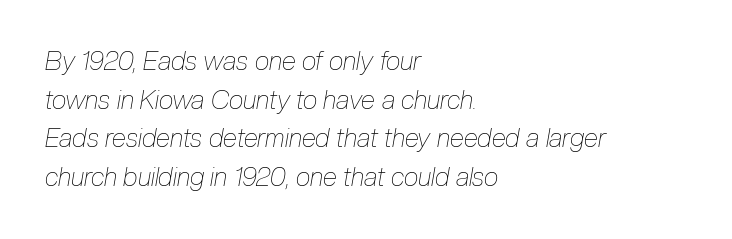
{"italic": "yes", "lean": "right", "slant_degrees": 10, "bold": "no", "underline": "no", "align": "left", "line_spacing": "normal", "line_spacing_ratio": 1.49, "letter_spacing": "normal", "letter_spacing_em": 0.0, "glyph_px": 26}
